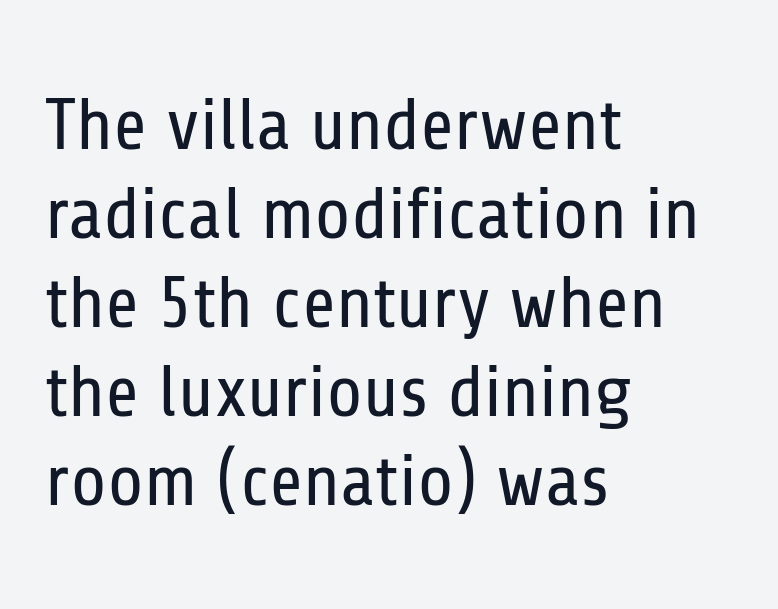
Q: Is the text bold? A: No.
Q: Is the text italic (slanted)? A: No, it is upright.
Q: Is the typeface a serif or a sans-serif typeface? A: Sans-serif.
Q: Is the text underlined? A: No.
Q: How is the paragraph aligned? A: Left-aligned.
Q: Is the spacing between letters normal or unusually wide? A: Normal.
Q: Width (condensed, normal, or wide)? A: Condensed.
Q: Stroke contrast? A: Low.
Q: x-height? A: Medium.
Q: Monospaced? A: No.
